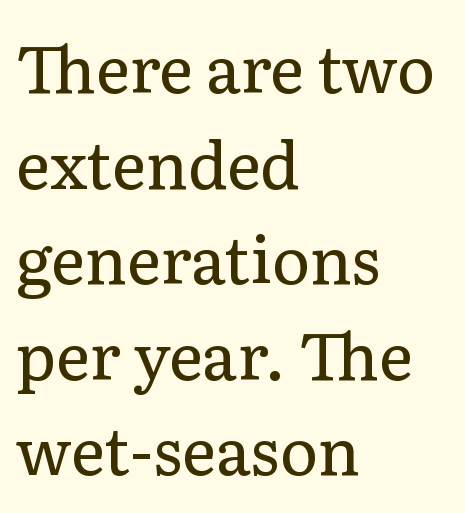
Does the leading feel generous? No, just average. This sample uses plain, unmodified letter spacing. Serifs: yes, visible at the terminals of the letterforms. Letters have the restrained weight of plain body copy at most. All the whitespace from short lines collects on the right.
